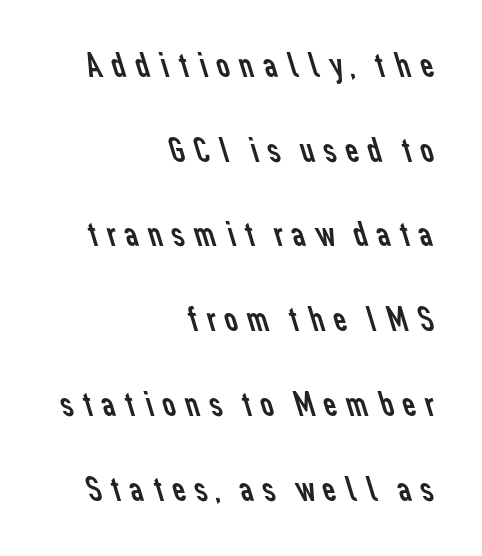
The image shows 37 px regular-weight sans-serif type; set right-aligned, loose line spacing (2.29x), not underlined; low stroke contrast and a medium x-height.
